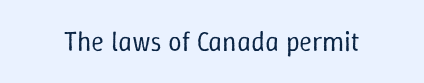
{"italic": "no", "bold": "no", "underline": "no", "letter_spacing": "normal", "letter_spacing_em": 0.0, "glyph_px": 27}
